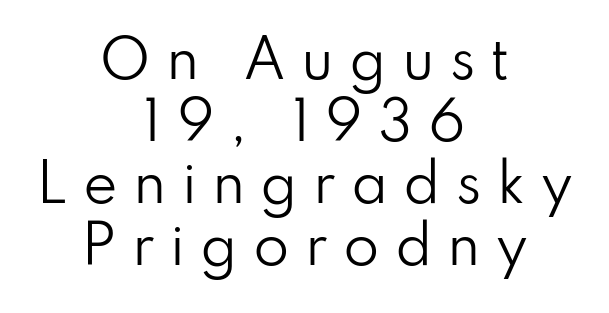
The image shows 52 px regular-weight sans-serif type, upright; set centered, line spacing 1.19x, unusually wide letter spacing (+0.29 em), not underlined; low stroke contrast and a small x-height.
